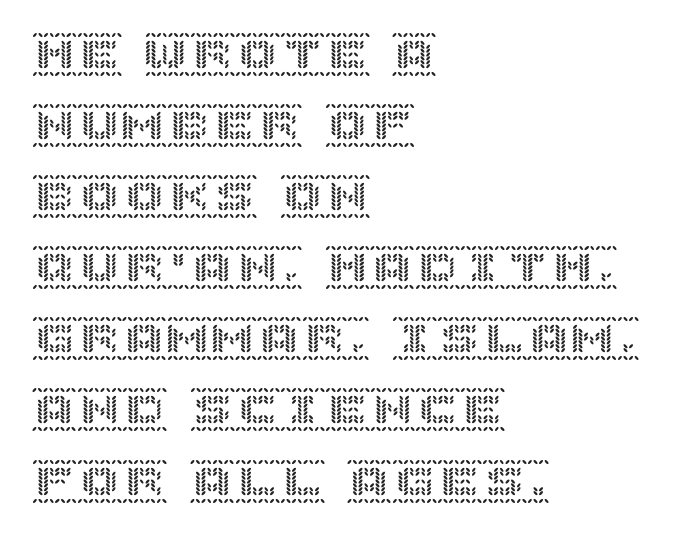
{"italic": "no", "width": "normal", "x_height": "large", "underline": "no", "align": "left", "line_spacing": "normal", "line_spacing_ratio": 1.58, "letter_spacing": "normal", "letter_spacing_em": 0.0, "glyph_px": 45}
